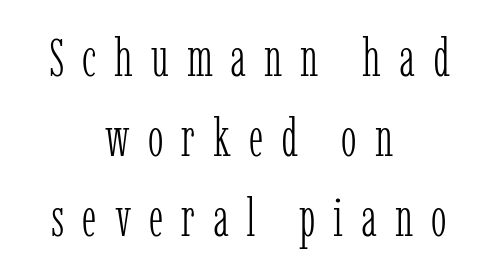
Q: Is the text bold? A: No.
Q: Is the text italic (slanted)? A: No, it is upright.
Q: Is the typeface a serif or a sans-serif typeface? A: Serif.
Q: Is the text underlined? A: No.
Q: How is the paragraph aligned? A: Centered.
Q: Is the spacing between letters normal or unusually wide? A: Unusually wide.
Q: Is the spacing between lines tight, normal or loose? A: Normal.
Q: Width (condensed, normal, or wide)? A: Condensed.
Q: Stroke contrast? A: Low.
Q: x-height? A: Medium.
Q: Monospaced? A: No.
